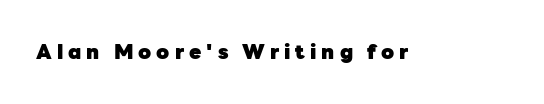
The space beneath each line is pristine and unruled. The passage shown has open, widely tracked lettering throughout. A full-strength bold gives these letters their thick strokes. No italicization has been applied; the sample stays upright.
